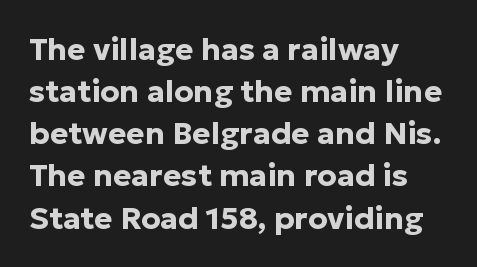
{"serif": "no", "italic": "no", "bold": "yes", "weight": "bold", "width": "normal", "stroke_contrast": "low", "x_height": "medium", "monospaced": "no", "underline": "no", "align": "left", "line_spacing": "normal", "line_spacing_ratio": 1.36, "letter_spacing": "normal", "letter_spacing_em": 0.0, "glyph_px": 31}
